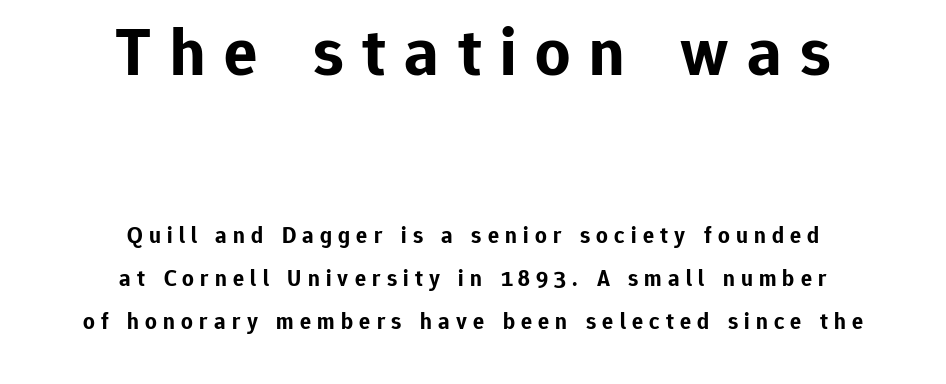
{"serif": "no", "italic": "no", "bold": "yes", "weight": "bold", "width": "normal", "stroke_contrast": "low", "x_height": "medium", "monospaced": "no", "underline": "no", "align": "center", "line_spacing_ratio": 1.87, "letter_spacing": "wide", "letter_spacing_em": 0.27, "larger_block": "first", "size_ratio": 3.0, "glyph_px": 69}
